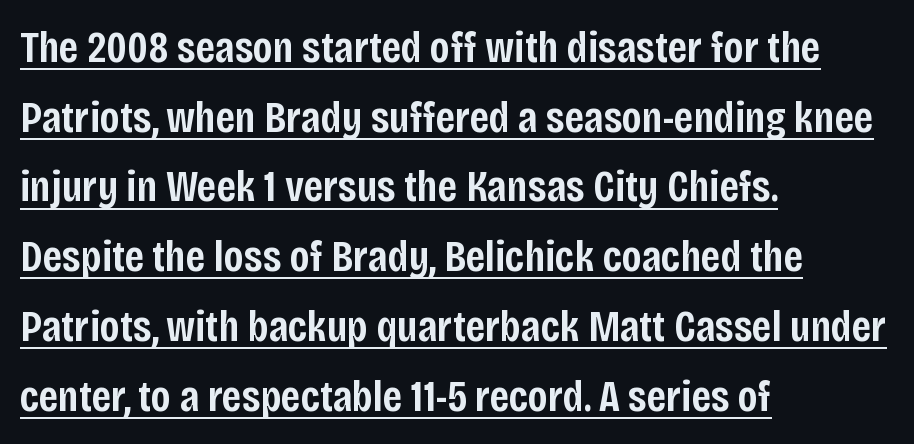
Q: Is the text bold? A: Semi-bold.
Q: Is the text italic (slanted)? A: No, it is upright.
Q: Is the typeface a serif or a sans-serif typeface? A: Sans-serif.
Q: Is the text underlined? A: Yes.
Q: How is the paragraph aligned? A: Left-aligned.
Q: Is the spacing between letters normal or unusually wide? A: Normal.
Q: Is the spacing between lines tight, normal or loose? A: Normal.
Q: Width (condensed, normal, or wide)? A: Condensed.
Q: Stroke contrast? A: Low.
Q: x-height? A: Large.
Q: Monospaced? A: No.
